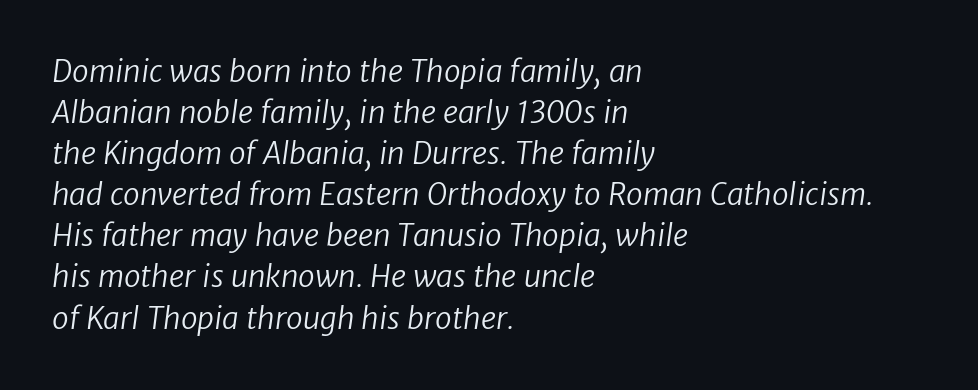
{"serif": "no", "bold": "no", "weight": "regular", "width": "normal", "stroke_contrast": "low", "x_height": "medium", "monospaced": "no", "underline": "no", "align": "left", "line_spacing": "normal", "line_spacing_ratio": 1.37, "letter_spacing": "normal", "letter_spacing_em": 0.0, "glyph_px": 30}
